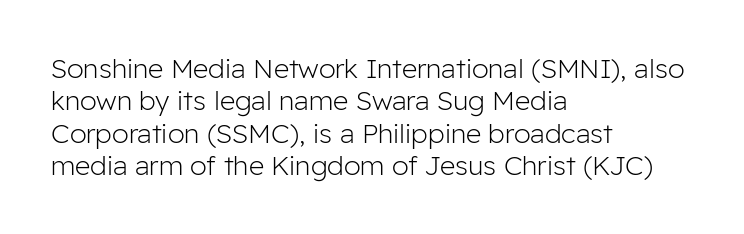
The font is comparable to plain body text, perhaps lighter. Line starts are locked; line ends wander. Nothing unusual about the tracking: characters are spaced as the font intends. The type sits square on the baseline with zero lean. Rule under the text: the space is simply empty.
